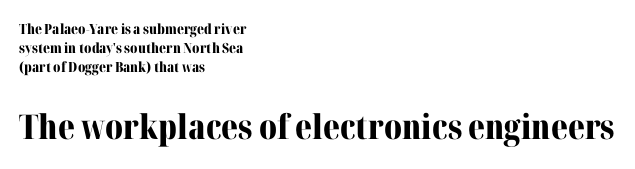
The image shows 34 px bold serif type, upright; set left-aligned, normal line spacing (1.34x), normal letter spacing, not underlined; the second (bottom) block is 2.43x larger; medium stroke contrast and a medium x-height.
